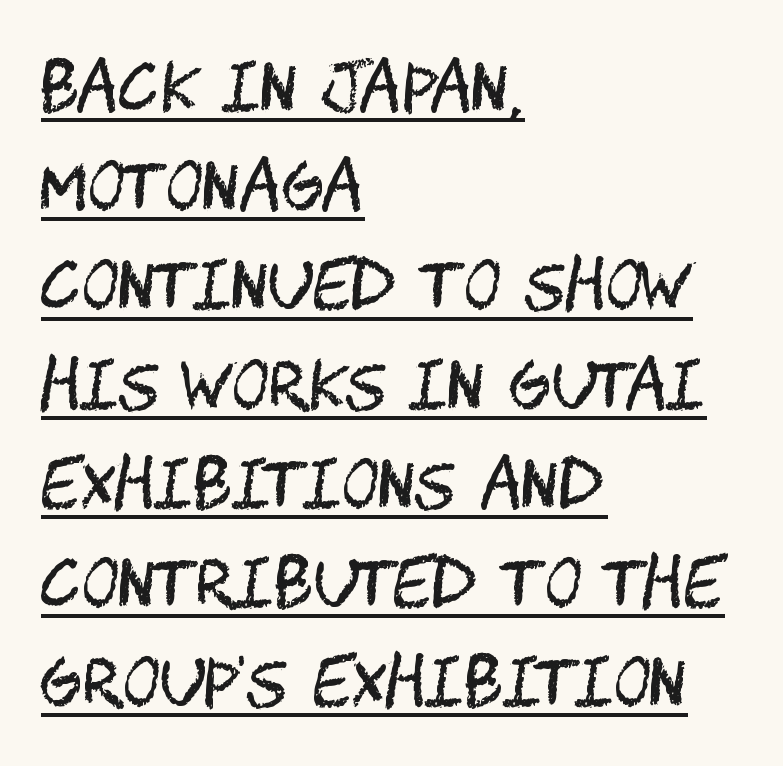
The image shows 64 px regular-weight, condensed sans-serif type, upright; set left-aligned, normal line spacing (1.55x), normal letter spacing, underlined; medium stroke contrast and a large x-height.
